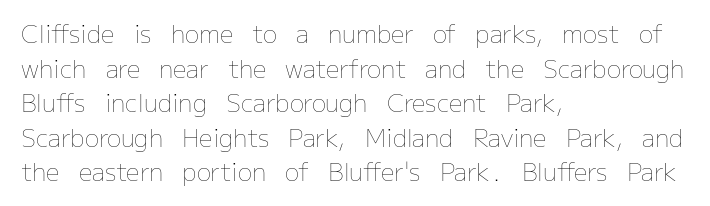
Regarding leading, the lines here are spaced in the standard way. The letters look calm and open, with moderate or lighter stems. Layout note: lines flush left. The rendering keeps characters at their native spacing. The lettering stays uniformly vertical, giving the passage a roman look. Underline: absent.
